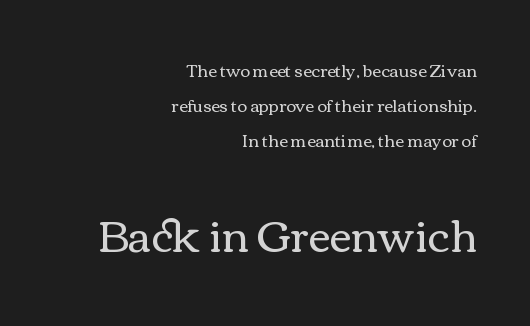
Note the varied advance widths — an 'i' is clearly narrower than an 'm'. How would I describe the line gaps? Wide and relaxed. Letters rest on an invisible, unmarked baseline. The paragraph shown leans on its right margin.
